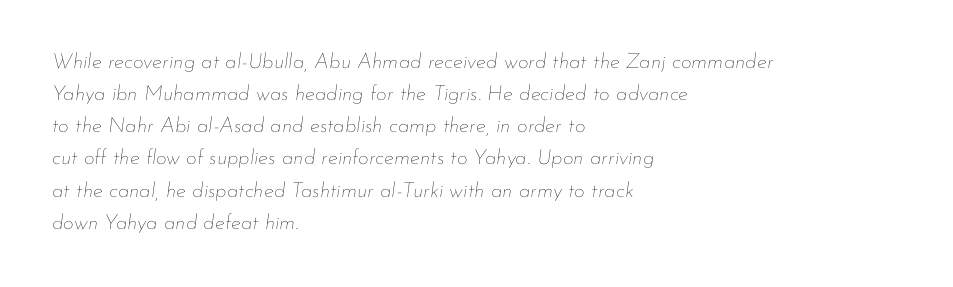
Q: Is the text bold? A: No.
Q: Is the text italic (slanted)? A: Yes, it leans right by about 7 degrees.
Q: Is the text underlined? A: No.
Q: How is the paragraph aligned? A: Left-aligned.
Q: Is the spacing between letters normal or unusually wide? A: Normal.
Q: Is the spacing between lines tight, normal or loose? A: Normal.
